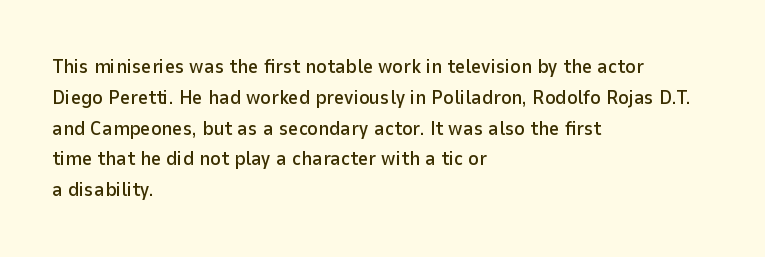
{"italic": "no", "underline": "no", "align": "left", "line_spacing": "normal", "line_spacing_ratio": 1.54, "letter_spacing": "normal", "letter_spacing_em": 0.0, "glyph_px": 20}
